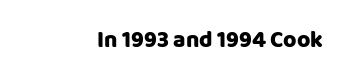
Q: Is the text italic (slanted)? A: No, it is upright.
Q: Is the text underlined? A: No.
Q: Is the spacing between letters normal or unusually wide? A: Normal.
